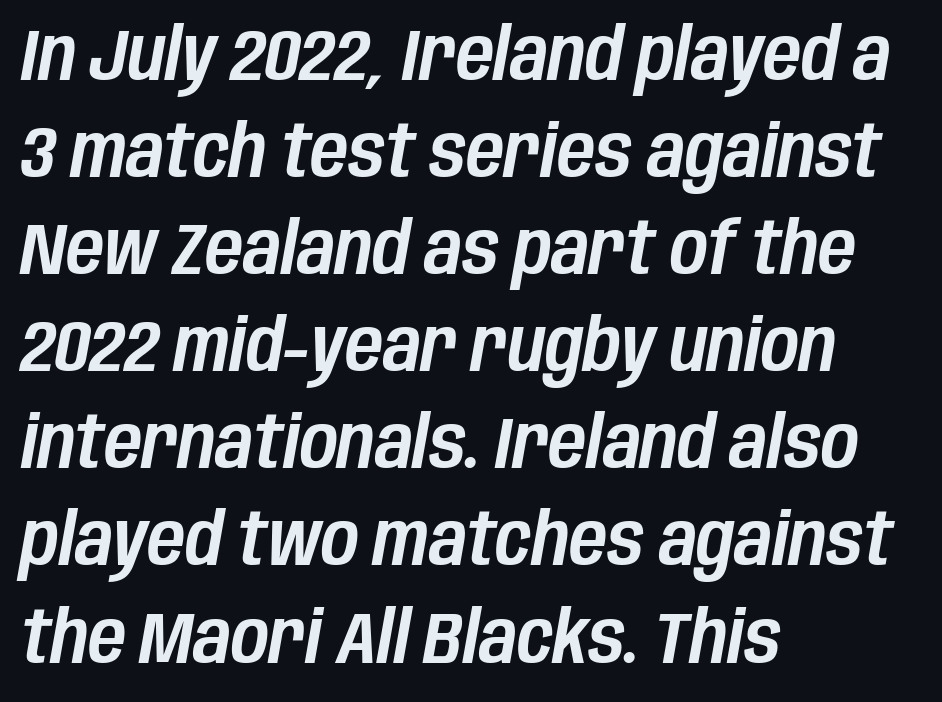
The image shows 73 px condensed type, italic (leaning right); set left-aligned, normal line spacing (1.33x), normal letter spacing, not underlined; low stroke contrast and a large x-height.
